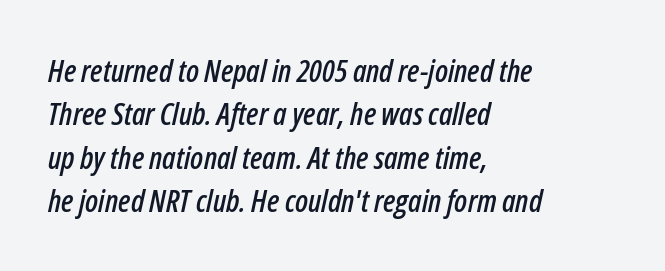
There is no visible air inserted between adjacent glyphs. Think of a printed novel: that variable character pitch is what you see here. Leading matches the norm, producing a regular column. Reading down the block, your eye returns to a fixed left position each line.
